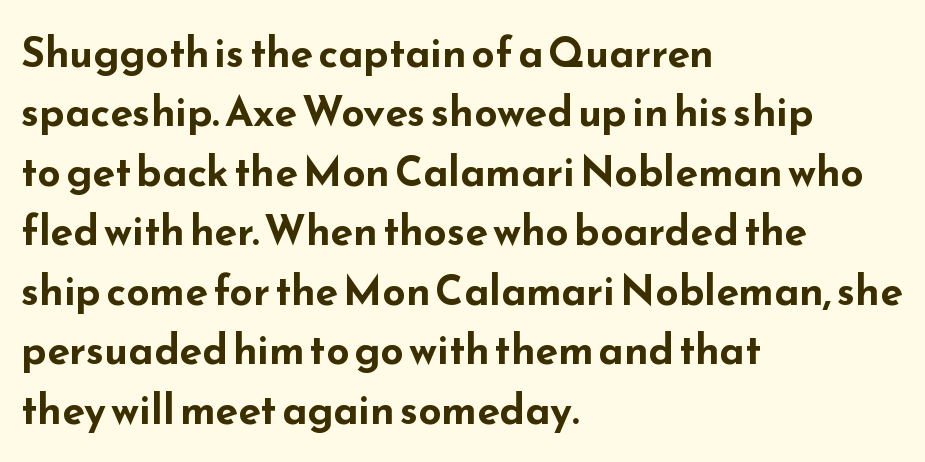
Letterform terminals end flat and unadorned throughout the passage. You can tell it's not italic because the verticals are truly vertical. The font is running at its bold setting. Caption: standard tracking, unaltered. The line-height multiplier appears to be the usual default. A classic flush-left, rag-right setting is used for this passage.
